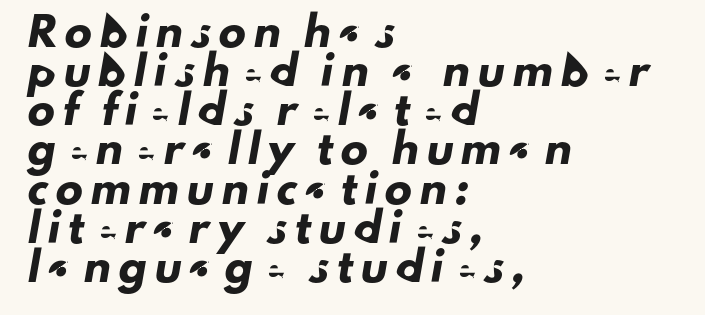
Q: Is the text underlined? A: No.
Q: How is the paragraph aligned? A: Left-aligned.
Q: Is the spacing between letters normal or unusually wide? A: Unusually wide.
Q: Is the spacing between lines tight, normal or loose? A: Normal.
